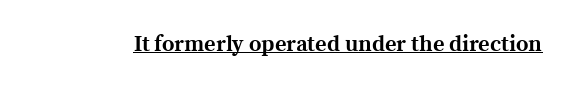
The face used here is rendered with its standard letterfit. These lines were composed using upright roman letters. Strokes here are thick enough to call this a true bold. Is there an underline? Yes — a line sits under the letters.
